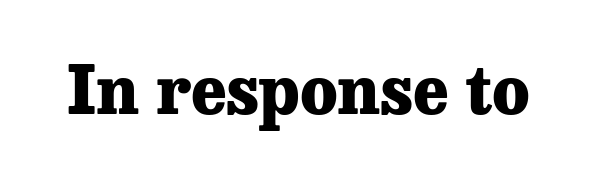
{"serif": "yes", "italic": "no", "bold": "yes", "weight": "heavy", "width": "normal", "stroke_contrast": "low", "x_height": "medium", "monospaced": "no", "underline": "no", "letter_spacing": "normal", "letter_spacing_em": 0.0, "glyph_px": 67}
